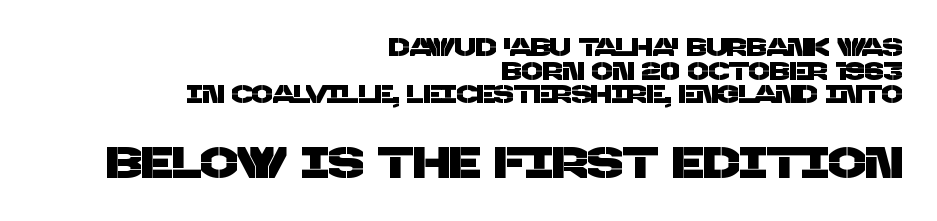
{"serif": "no", "width": "normal", "stroke_contrast": "low", "x_height": "large", "monospaced": "no", "underline": "no", "align": "right", "line_spacing": "tight", "line_spacing_ratio": 0.95, "letter_spacing": "normal", "letter_spacing_em": 0.0, "larger_block": "second", "size_ratio": 1.76, "glyph_px": 44}
